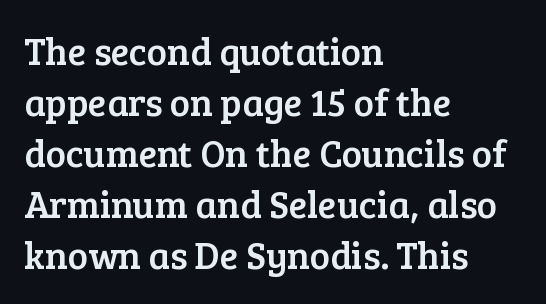
{"serif": "yes", "italic": "no", "width": "normal", "stroke_contrast": "low", "x_height": "medium", "monospaced": "no", "underline": "no", "align": "left", "line_spacing": "normal", "line_spacing_ratio": 1.34, "letter_spacing": "normal", "letter_spacing_em": 0.0, "glyph_px": 38}
